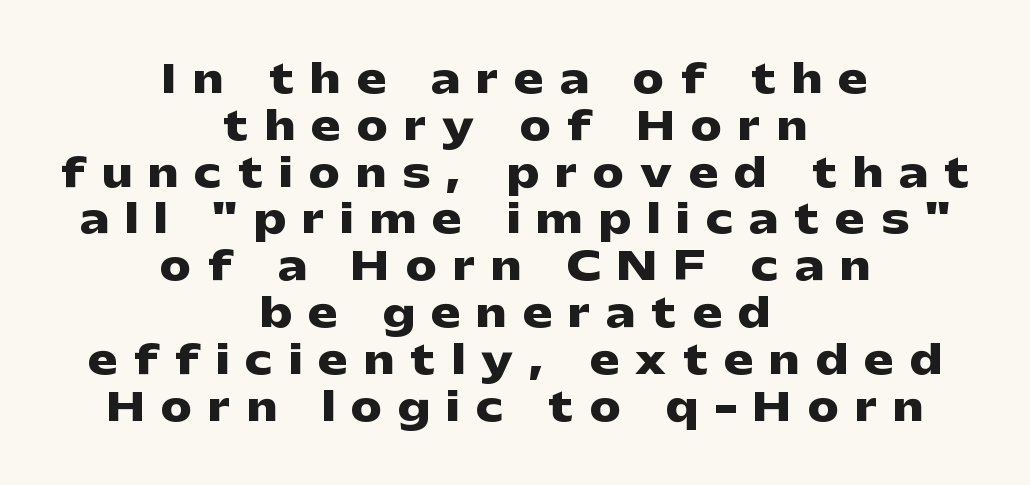
Italic: no, the glyphs are upright roman. The passage shown is typeset with a sans-serif family. These lines stack symmetrically, like a column narrowing and widening about its center. The horizontal fit of the characters is loose and conspicuously gappy. Pretty heavy lettering here — definitely bold.
